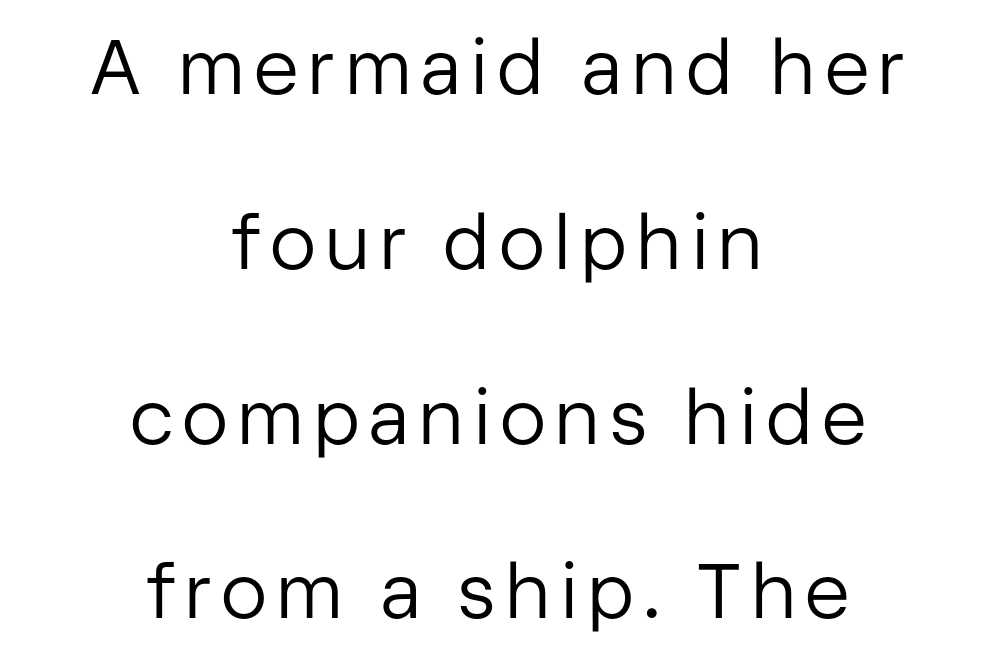
The image shows 77 px regular-weight sans-serif type, upright; set centered, loose line spacing (2.27x), not underlined; low stroke contrast and a medium x-height.
